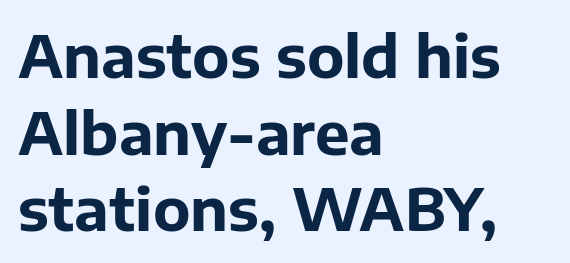
{"serif": "no", "italic": "no", "bold": "yes", "weight": "bold", "width": "normal", "stroke_contrast": "low", "x_height": "medium", "monospaced": "no", "underline": "no", "align": "left", "line_spacing": "normal", "line_spacing_ratio": 1.32, "letter_spacing": "normal", "letter_spacing_em": 0.0, "glyph_px": 58}
